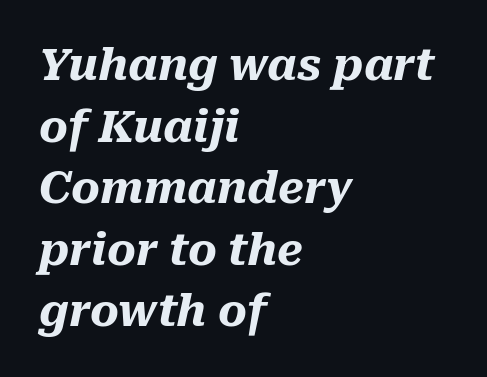
{"italic": "yes", "lean": "right", "slant_degrees": 10, "bold": "yes", "weight": "heavy", "width": "normal", "stroke_contrast": "medium", "x_height": "medium", "monospaced": "no", "underline": "no", "align": "left", "line_spacing": "normal", "line_spacing_ratio": 1.4, "letter_spacing": "normal", "letter_spacing_em": 0.0, "glyph_px": 44}
